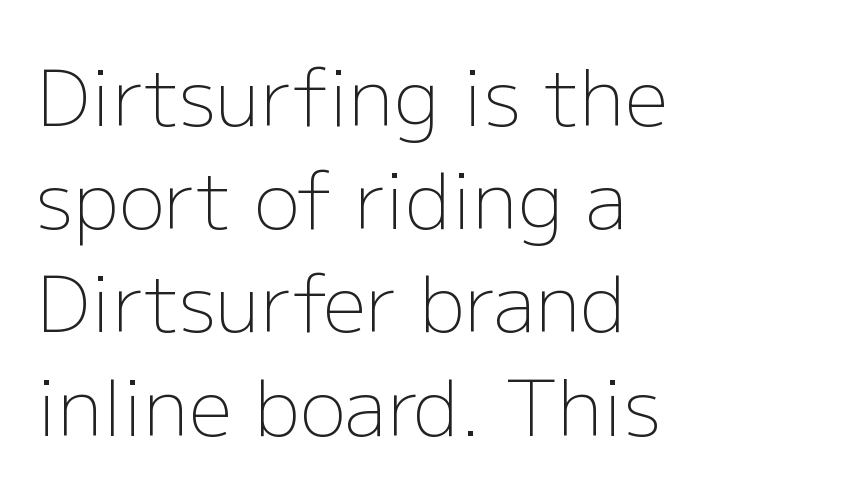
The image shows 77 px light sans-serif type, upright; set left-aligned, normal line spacing (1.34x), normal letter spacing, not underlined; low stroke contrast and a medium x-height.
